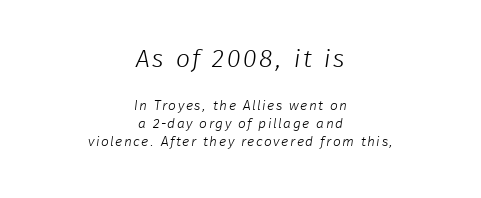
The image shows 25 px text type; set centered, normal line spacing (1.29x), not underlined; the first (top) block is 1.79x larger.
